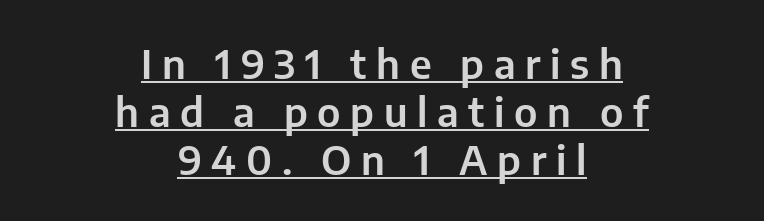
Q: Is the text italic (slanted)? A: No, it is upright.
Q: Is the typeface a serif or a sans-serif typeface? A: Sans-serif.
Q: Is the text underlined? A: Yes.
Q: How is the paragraph aligned? A: Centered.
Q: Is the spacing between letters normal or unusually wide? A: Unusually wide.
Q: Width (condensed, normal, or wide)? A: Normal.
Q: Stroke contrast? A: Low.
Q: x-height? A: Medium.
Q: Monospaced? A: No.
